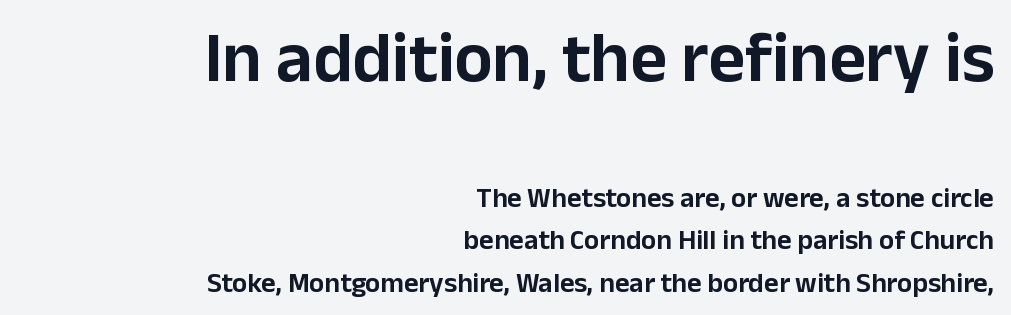
If you drew a line through each stem, it would be perfectly vertical. Between one letter and the next there's only the usual sliver of space. Normally led — the rows are evenly, conventionally spaced. The area under the type is left untouched. The letters advance in unequal steps, a hallmark of proportional type. Reading down the block, your eye finds every line finishing at a fixed right position.
